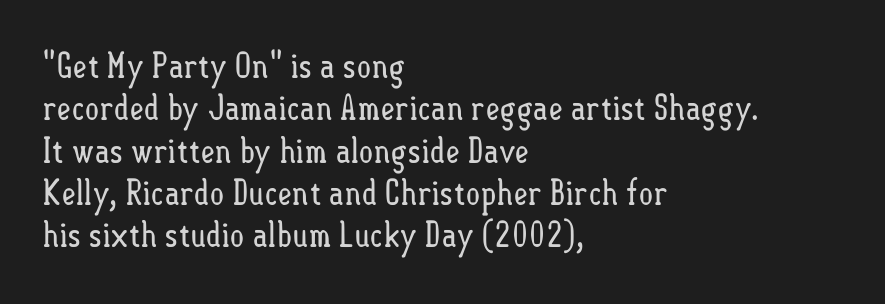
The image shows 35 px regular-weight, condensed type, upright; set left-aligned, line spacing 1.21x, normal letter spacing, not underlined; low stroke contrast and a small x-height.
